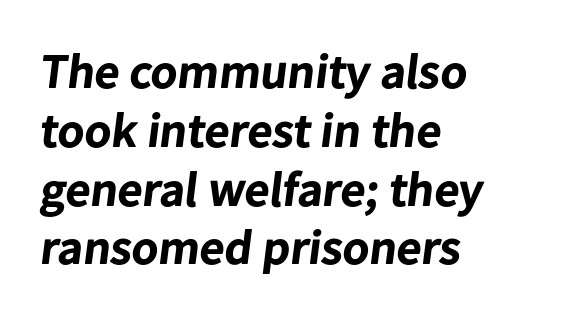
Each letter keeps its own natural width here, so spacing adapts to shape. Does extra space separate the letters? No, they use regular spacing. Descenders hang freely into open space. A classic flush-left, rag-right setting is used for this passage.
